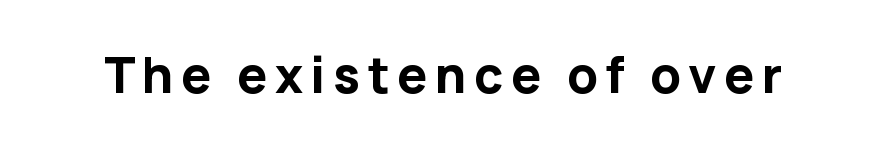
As a designer I'd log this as weight 700, bold. Proportional: the letters do not fall into vertical columns. Stroke terminals: plain, sans-serif. The typography opts for an upright posture over an oblique one.
